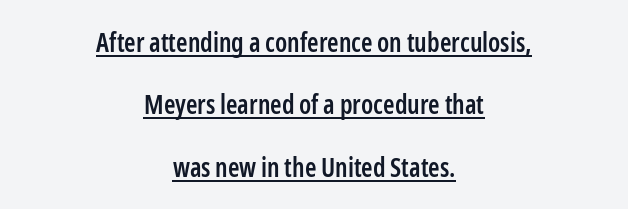
{"italic": "no", "bold": "semi", "underline": "yes", "align": "center", "line_spacing": "loose", "line_spacing_ratio": 2.4, "letter_spacing": "normal", "letter_spacing_em": 0.0, "glyph_px": 26}
